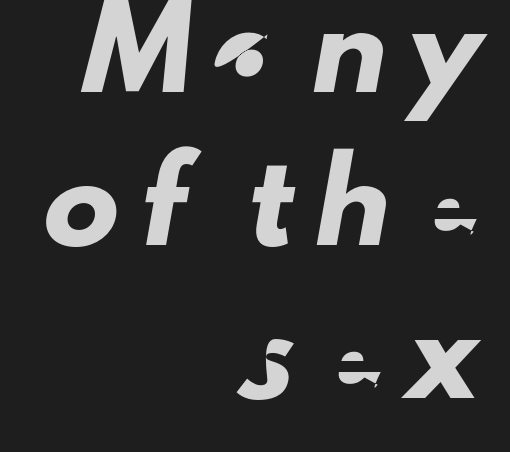
{"serif": "no", "width": "normal", "stroke_contrast": "low", "x_height": "small", "monospaced": "no", "underline": "no", "align": "right", "line_spacing": "loose", "line_spacing_ratio": 2.04, "letter_spacing": "wide", "letter_spacing_em": 0.3, "glyph_px": 75}
